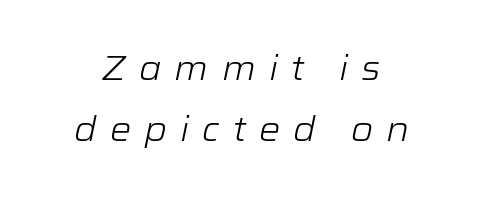
The image shows 34 px light, wide type, italic (leaning right); set centered, line spacing 1.79x, unusually wide letter spacing (+0.38 em), not underlined; low stroke contrast and a medium x-height.
